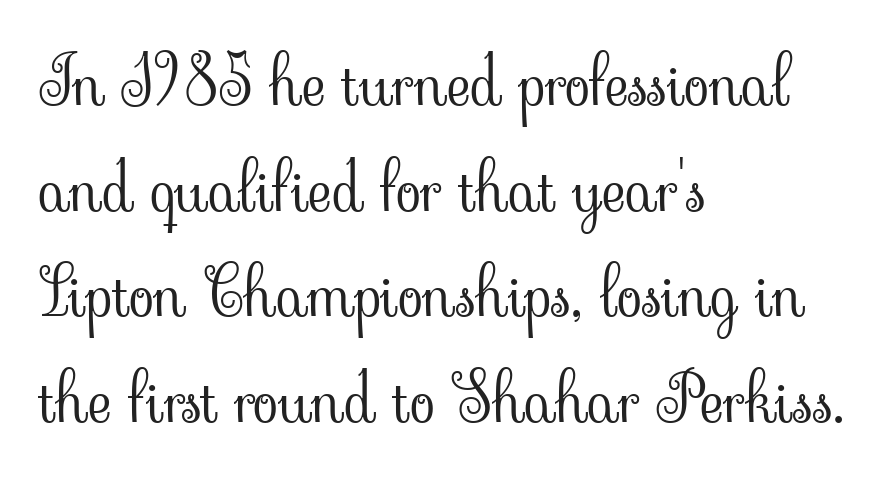
The image shows 66 px light serif type, upright; set left-aligned, normal line spacing (1.6x), normal letter spacing, not underlined; low stroke contrast and a small x-height.
